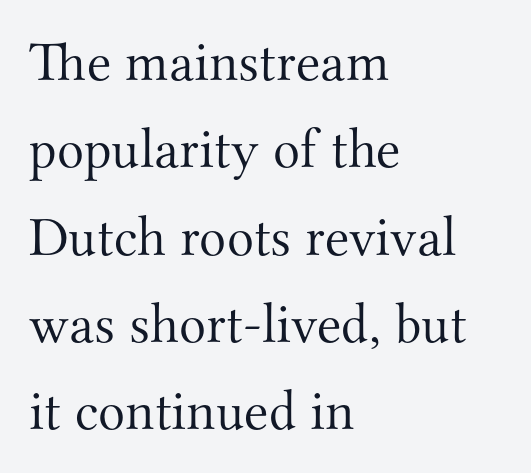
Q: Is the text bold? A: No.
Q: Is the text italic (slanted)? A: No, it is upright.
Q: Is the typeface a serif or a sans-serif typeface? A: Serif.
Q: Is the text underlined? A: No.
Q: How is the paragraph aligned? A: Left-aligned.
Q: Is the spacing between letters normal or unusually wide? A: Normal.
Q: Is the spacing between lines tight, normal or loose? A: Normal.
Q: Width (condensed, normal, or wide)? A: Normal.
Q: Stroke contrast? A: Medium.
Q: x-height? A: Small.
Q: Monospaced? A: No.
